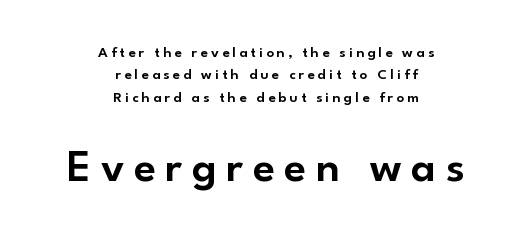
{"serif": "no", "italic": "no", "width": "normal", "stroke_contrast": "low", "x_height": "small", "monospaced": "no", "underline": "no", "align": "center", "line_spacing": "normal", "line_spacing_ratio": 1.5, "letter_spacing": "wide", "letter_spacing_em": 0.21, "larger_block": "second", "size_ratio": 3.0, "glyph_px": 45}
